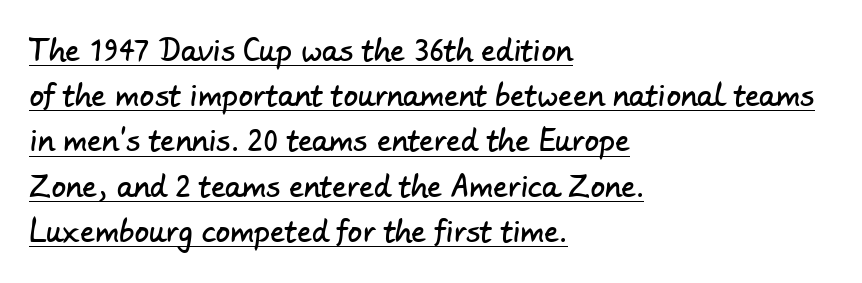
Looks like regular typesetting: each glyph gets only the width it needs. These lines are set flush left with a ragged right edge. The rendering uses a moderate line-height, typical for paragraphs. This is underlined copy, the kind a proofreader might mark for attention. A typesetter would call this zero additional tracking.
